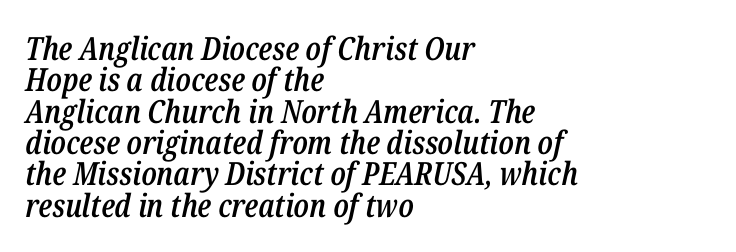
The font's italic variant was chosen for this text. Underlining? Definitely not there. Is there much room between lines? No — they nearly touch. Short and long lines alike share a common starting point at left. How are the letters spaced? Ordinarily, with no added tracking.
